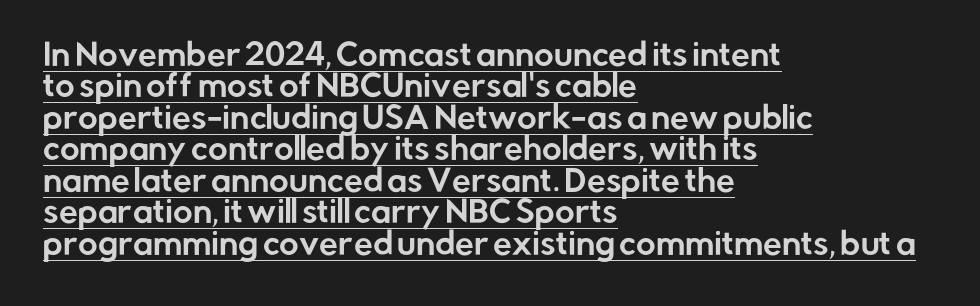
The image shows 30 px sans-serif type, upright; set left-aligned, tight line spacing (1.05x), normal letter spacing, underlined; low stroke contrast and a medium x-height.
